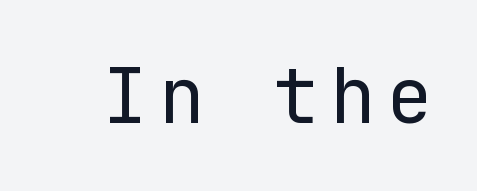
{"serif": "no", "italic": "no", "bold": "no", "weight": "regular", "width": "normal", "stroke_contrast": "low", "x_height": "medium", "monospaced": "yes", "underline": "no", "glyph_px": 77}
